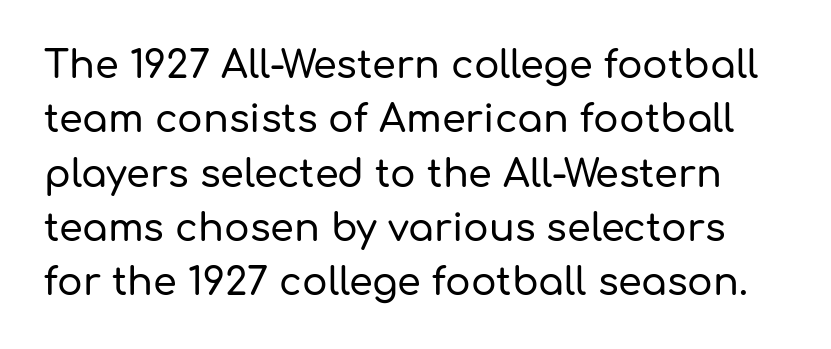
The image shows 38 px sans-serif type, upright; set normal line spacing (1.43x), normal letter spacing, not underlined; low stroke contrast and a medium x-height.
